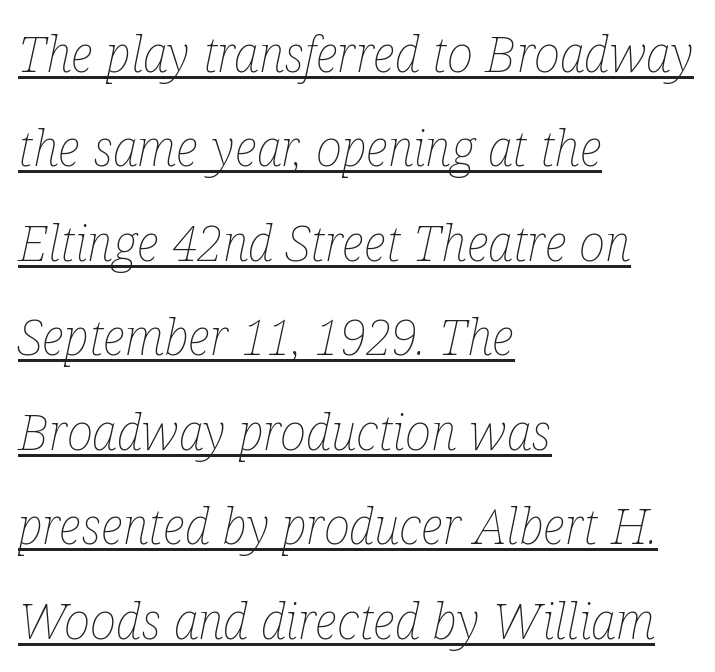
Q: Is the text bold? A: No.
Q: Is the text italic (slanted)? A: Yes, it leans right by about 12 degrees.
Q: Is the text underlined? A: Yes.
Q: How is the paragraph aligned? A: Left-aligned.
Q: Is the spacing between letters normal or unusually wide? A: Normal.
Q: Width (condensed, normal, or wide)? A: Condensed.
Q: Stroke contrast? A: Low.
Q: x-height? A: Medium.
Q: Monospaced? A: No.
